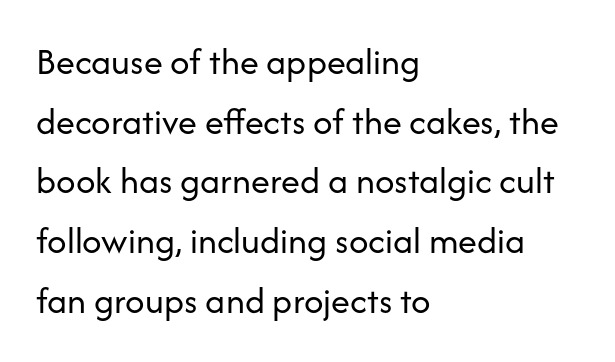
{"serif": "no", "italic": "no", "bold": "no", "weight": "regular", "width": "normal", "stroke_contrast": "low", "x_height": "medium", "monospaced": "no", "underline": "no", "align": "left", "line_spacing": "normal", "line_spacing_ratio": 1.57, "letter_spacing": "normal", "letter_spacing_em": 0.0, "glyph_px": 38}
